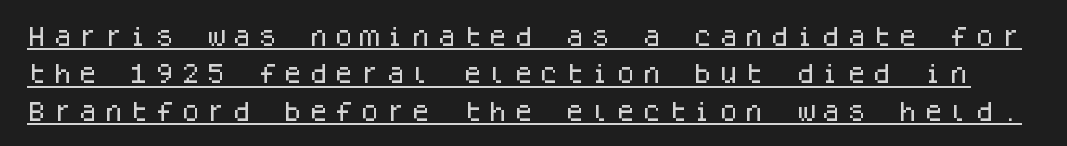
Tracking here is generous; glyphs stand well apart from one another. These lines were composed using upright roman letters. This rendering features underlined lettering.
